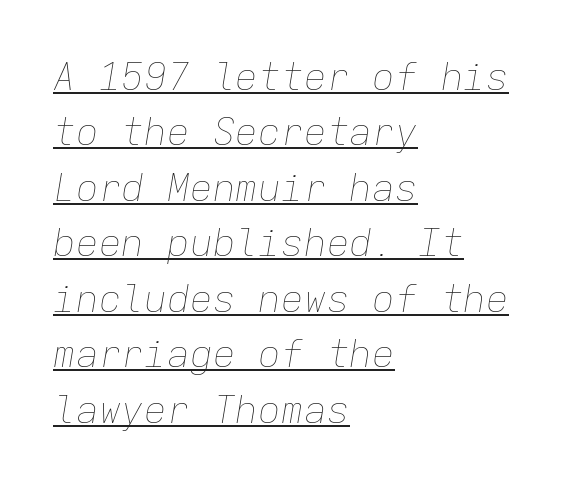
Q: Is the text bold? A: No.
Q: Is the text italic (slanted)? A: Yes, it leans right by about 9 degrees.
Q: Is the text underlined? A: Yes.
Q: How is the paragraph aligned? A: Left-aligned.
Q: Is the spacing between letters normal or unusually wide? A: Normal.
Q: Is the spacing between lines tight, normal or loose? A: Normal.
Q: Width (condensed, normal, or wide)? A: Normal.
Q: Stroke contrast? A: Low.
Q: x-height? A: Medium.
Q: Monospaced? A: Yes.
